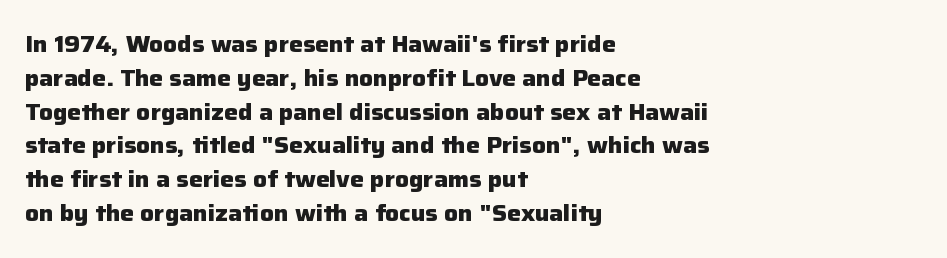
{"italic": "no", "bold": "yes", "underline": "no", "align": "left", "line_spacing": "normal", "line_spacing_ratio": 1.47, "letter_spacing": "normal", "letter_spacing_em": 0.0, "glyph_px": 23}
